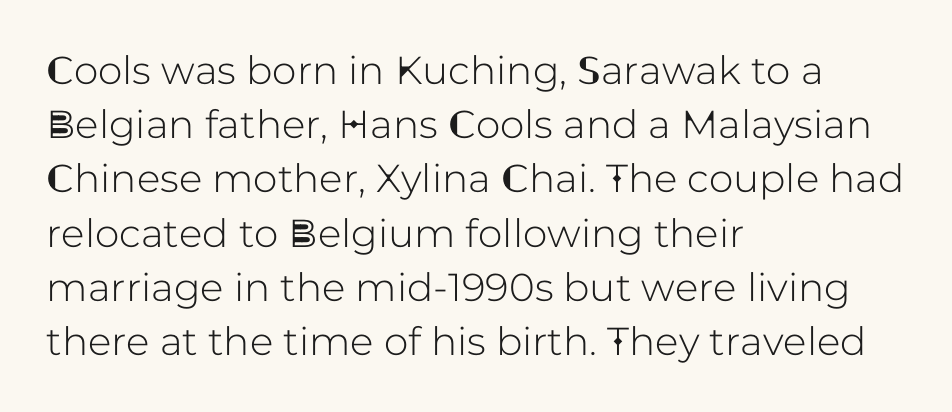
{"serif": "no", "italic": "no", "width": "normal", "stroke_contrast": "low", "x_height": "medium", "monospaced": "no", "underline": "no", "align": "left", "line_spacing": "normal", "line_spacing_ratio": 1.39, "letter_spacing": "normal", "letter_spacing_em": 0.0, "glyph_px": 39}
